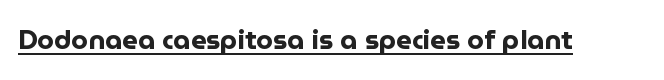
{"italic": "no", "bold": "yes", "underline": "yes", "letter_spacing": "normal", "letter_spacing_em": 0.0, "glyph_px": 27}
